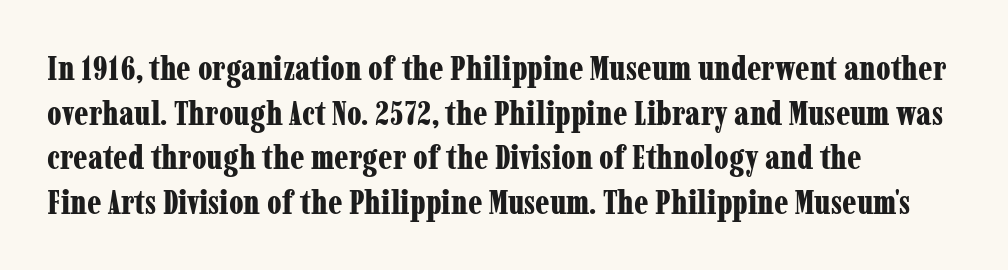
The image shows 34 px bold, condensed serif type, upright; set left-aligned, normal line spacing (1.31x), normal letter spacing, not underlined; low stroke contrast and a medium x-height.
